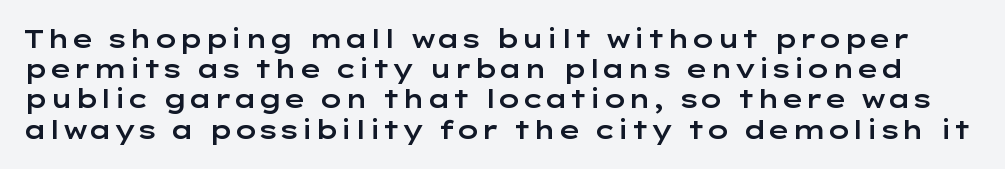
{"italic": "no", "underline": "no", "line_spacing_ratio": 1.21, "letter_spacing": "normal", "letter_spacing_em": 0.0, "glyph_px": 25}
